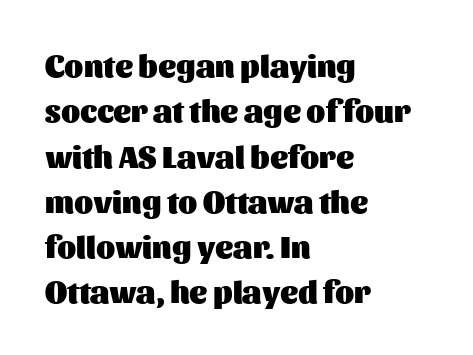
{"serif": "no", "italic": "no", "bold": "yes", "weight": "heavy", "width": "normal", "stroke_contrast": "medium", "x_height": "medium", "monospaced": "no", "underline": "no", "align": "left", "line_spacing": "normal", "line_spacing_ratio": 1.46, "letter_spacing": "normal", "letter_spacing_em": 0.0, "glyph_px": 31}
